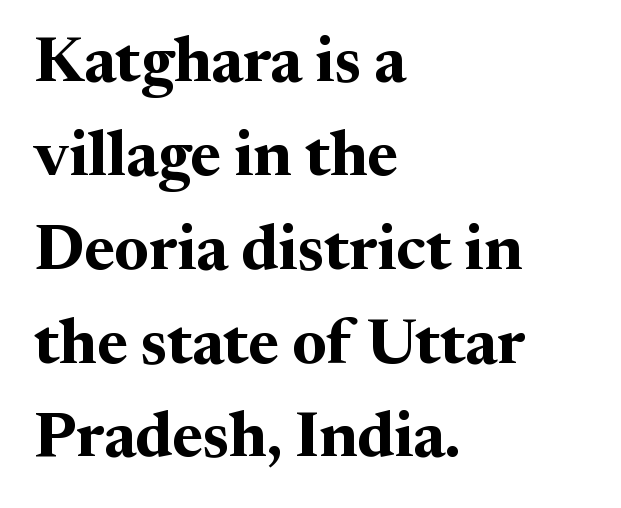
{"serif": "yes", "italic": "no", "bold": "yes", "weight": "bold", "width": "normal", "stroke_contrast": "medium", "x_height": "medium", "monospaced": "no", "underline": "no", "align": "left", "line_spacing": "normal", "line_spacing_ratio": 1.49, "letter_spacing": "normal", "letter_spacing_em": 0.0, "glyph_px": 63}
